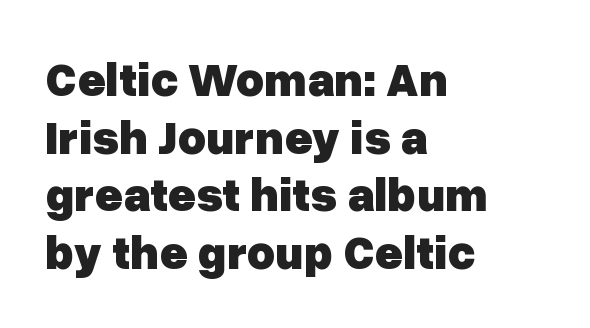
Typeset ragged right — the left edge is the straight one. Characters follow at the spacing the type designer built in. Quick note: underline off. The typesetting leans heavy: a genuine bold.
